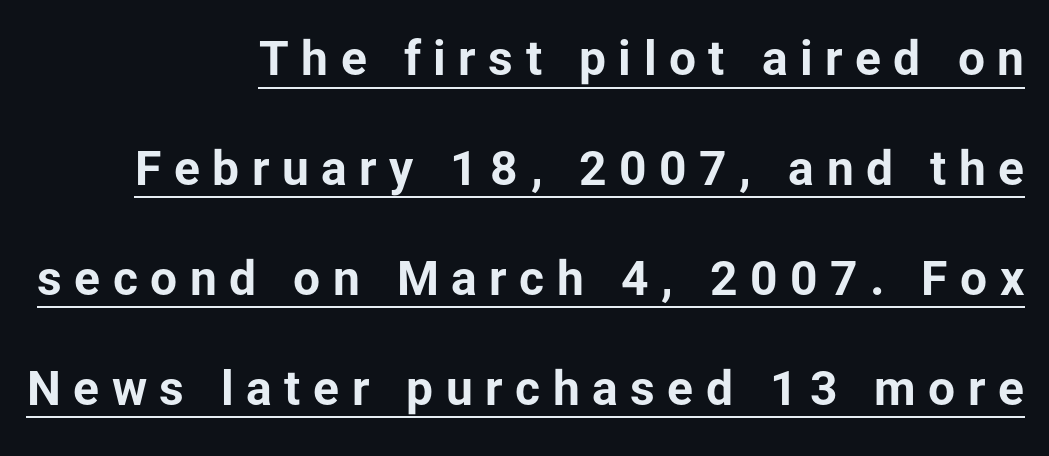
Q: Is the text bold? A: Yes.
Q: Is the text italic (slanted)? A: No, it is upright.
Q: Is the typeface a serif or a sans-serif typeface? A: Sans-serif.
Q: Is the text underlined? A: Yes.
Q: How is the paragraph aligned? A: Right-aligned.
Q: Is the spacing between letters normal or unusually wide? A: Unusually wide.
Q: Is the spacing between lines tight, normal or loose? A: Loose.
Q: Width (condensed, normal, or wide)? A: Normal.
Q: Stroke contrast? A: Low.
Q: x-height? A: Medium.
Q: Monospaced? A: No.
